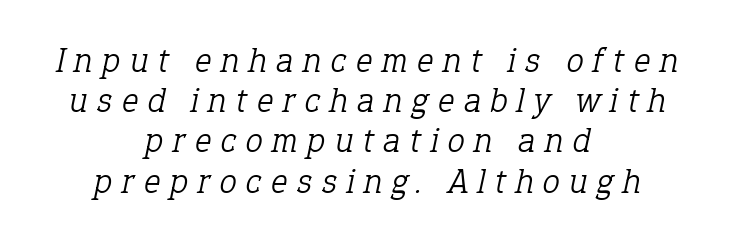
Baseline-to-baseline distance is barely more than the letter height. The text block is weighted toward neither margin, spreading evenly from the middle. There's an unmistakable incline to the writing here. The typeface chosen for these lines features serifs. The font is comparable to plain body text, perhaps lighter. Observe the wide spacing: letters keep a clear distance from each other.
